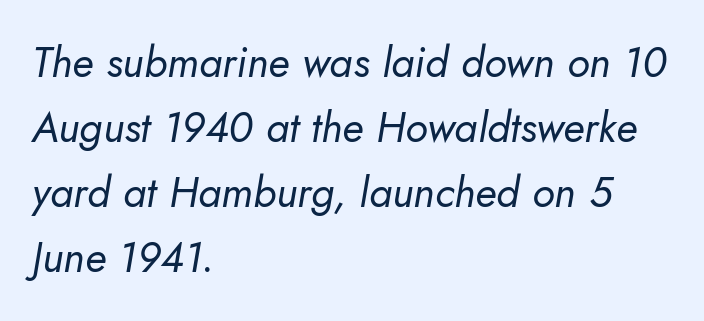
The image shows 42 px regular-weight type, italic (leaning right); set left-aligned, normal line spacing (1.55x), normal letter spacing, not underlined; low stroke contrast and a small x-height.
